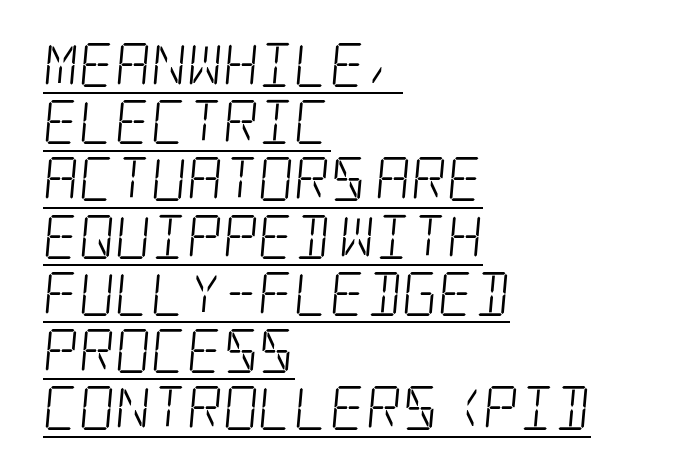
Typographically, this falls in the serif category. The font is comparable to plain body text, perhaps lighter. A continuous stroke trails under the words, as in a hyperlink. This sample uses plain, unmodified letter spacing. In CSS terms this would be text-align: left. Notice how descenders clear the ascenders below comfortably — that's standard leading.
